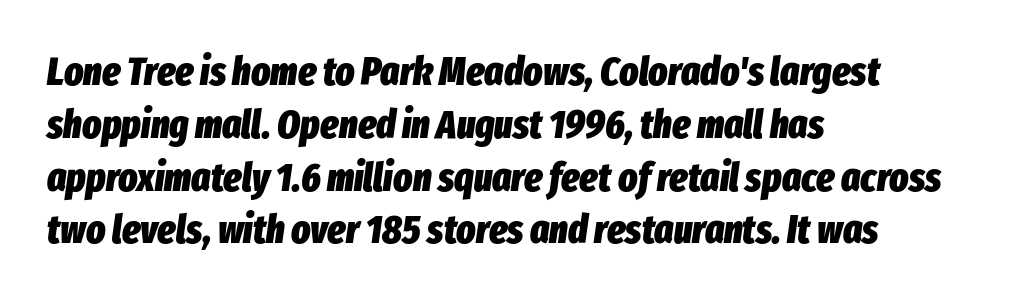
Q: Is the text bold? A: Yes.
Q: Is the text italic (slanted)? A: Yes, it leans right by about 8 degrees.
Q: Is the text underlined? A: No.
Q: How is the paragraph aligned? A: Left-aligned.
Q: Is the spacing between letters normal or unusually wide? A: Normal.
Q: Is the spacing between lines tight, normal or loose? A: Normal.
Q: Width (condensed, normal, or wide)? A: Condensed.
Q: Stroke contrast? A: Low.
Q: x-height? A: Medium.
Q: Monospaced? A: No.
